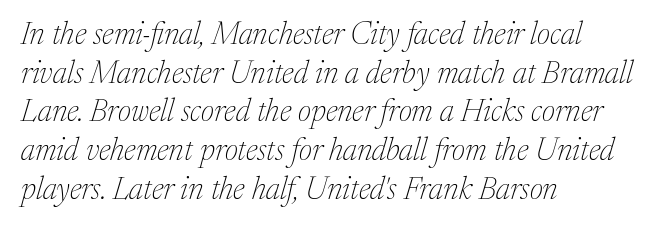
The image shows 31 px thin serif type, italic (leaning right); set left-aligned, normal line spacing (1.25x), normal letter spacing, not underlined; medium stroke contrast and a medium x-height.
